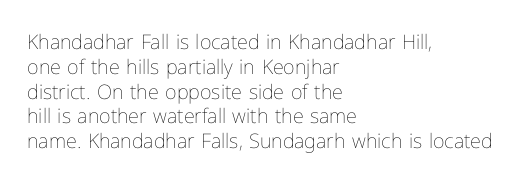
{"italic": "no", "bold": "no", "underline": "no", "align": "left", "line_spacing_ratio": 1.24, "letter_spacing": "normal", "letter_spacing_em": 0.0, "glyph_px": 20}
